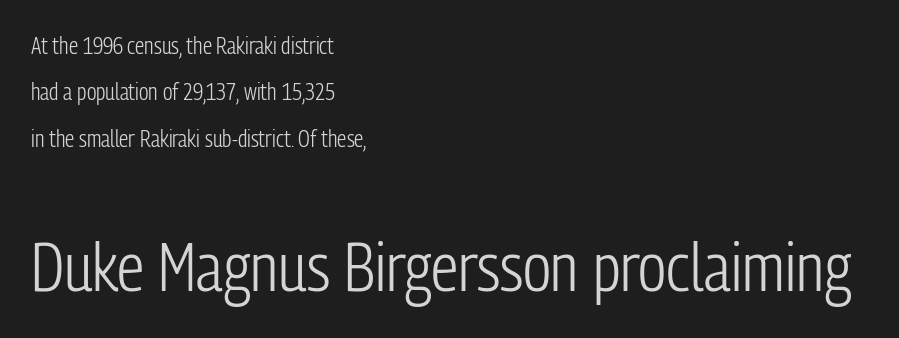
{"serif": "no", "italic": "no", "bold": "no", "weight": "light", "width": "condensed", "stroke_contrast": "low", "x_height": "medium", "monospaced": "no", "underline": "no", "align": "left", "line_spacing": "loose", "line_spacing_ratio": 2.02, "letter_spacing": "normal", "letter_spacing_em": 0.0, "larger_block": "second", "size_ratio": 2.96, "glyph_px": 68}
